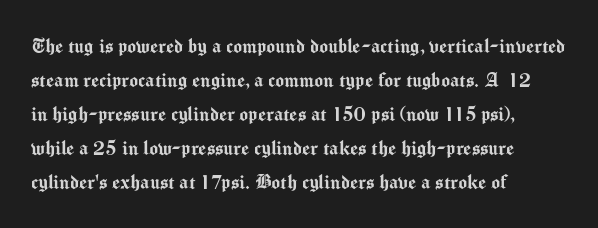
The image shows 23 px text type, upright; set left-aligned, normal line spacing (1.48x), normal letter spacing, not underlined.
